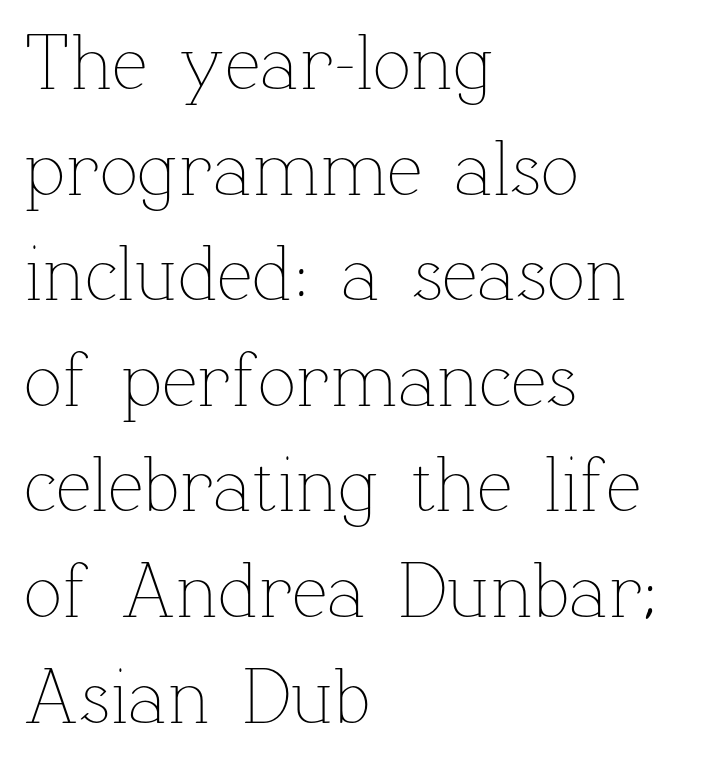
The characters are drawn with everyday or finer stroke widths. Rendered with straight, roman letterforms. These lines are set flush left with a ragged right edge. This sample uses plain, unmodified letter spacing. The space directly below the letters is spotless.
